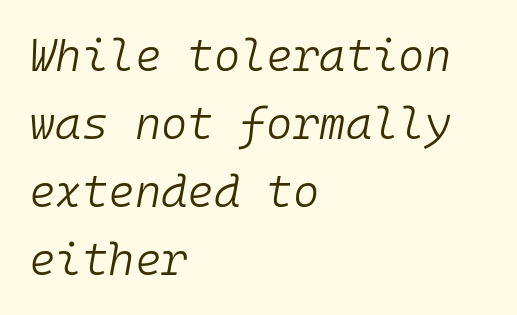
Q: Is the text bold? A: No.
Q: Is the text italic (slanted)? A: Yes, it leans right by about 10 degrees.
Q: Is the text underlined? A: No.
Q: How is the paragraph aligned? A: Left-aligned.
Q: Is the spacing between letters normal or unusually wide? A: Normal.
Q: Is the spacing between lines tight, normal or loose? A: Normal.
Q: Width (condensed, normal, or wide)? A: Normal.
Q: Stroke contrast? A: Low.
Q: x-height? A: Medium.
Q: Monospaced? A: Yes.
